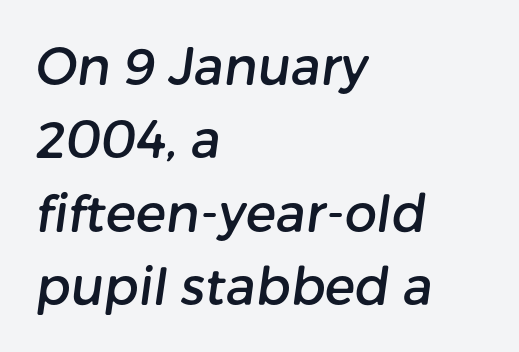
Honestly, the letter spacing is just normal — you wouldn't notice it. These lines are rendered in a variable-pitch font. Line beginnings align vertically; line endings do not. Underlining? Definitely not there. The line-height multiplier appears to be the usual default.
